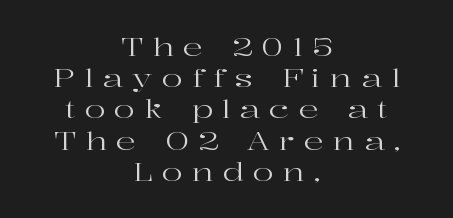
Q: Is the text bold? A: No.
Q: Is the text italic (slanted)? A: No, it is upright.
Q: Is the text underlined? A: No.
Q: How is the paragraph aligned? A: Centered.
Q: Is the spacing between letters normal or unusually wide? A: Unusually wide.
Q: Is the spacing between lines tight, normal or loose? A: Normal.
